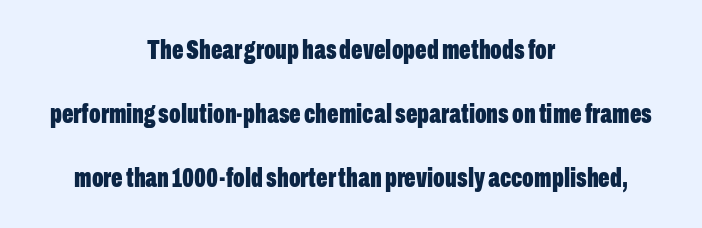
Q: Is the text bold? A: Yes.
Q: Is the text italic (slanted)? A: No, it is upright.
Q: Is the text underlined? A: No.
Q: How is the paragraph aligned? A: Centered.
Q: Is the spacing between letters normal or unusually wide? A: Normal.
Q: Is the spacing between lines tight, normal or loose? A: Loose.
